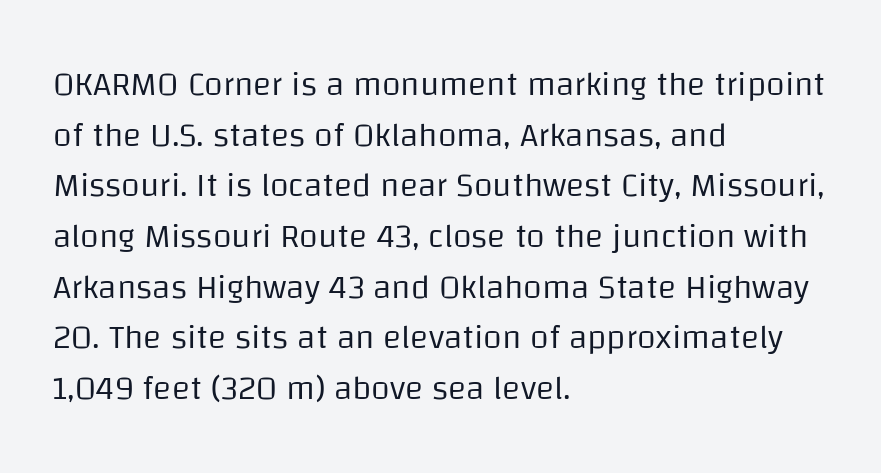
Honestly, the row spacing looks completely unremarkable. No letter is thick-stroked: the sample isn't bold. The zone under the glyphs is completely vacant. The lettering stays uniformly vertical, giving the passage a roman look.
